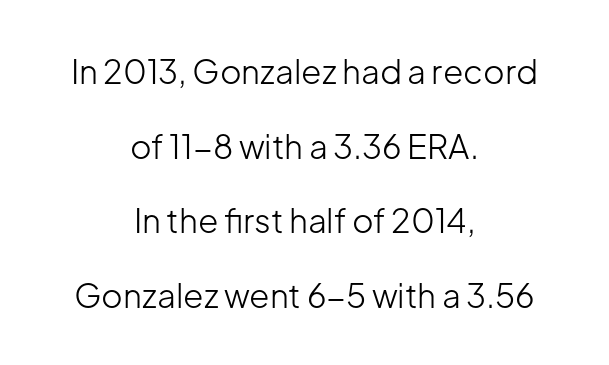
{"serif": "no", "italic": "no", "bold": "no", "weight": "light", "width": "normal", "stroke_contrast": "low", "x_height": "medium", "monospaced": "no", "underline": "no", "align": "center", "line_spacing": "loose", "line_spacing_ratio": 2.26, "letter_spacing": "normal", "letter_spacing_em": 0.0, "glyph_px": 33}
